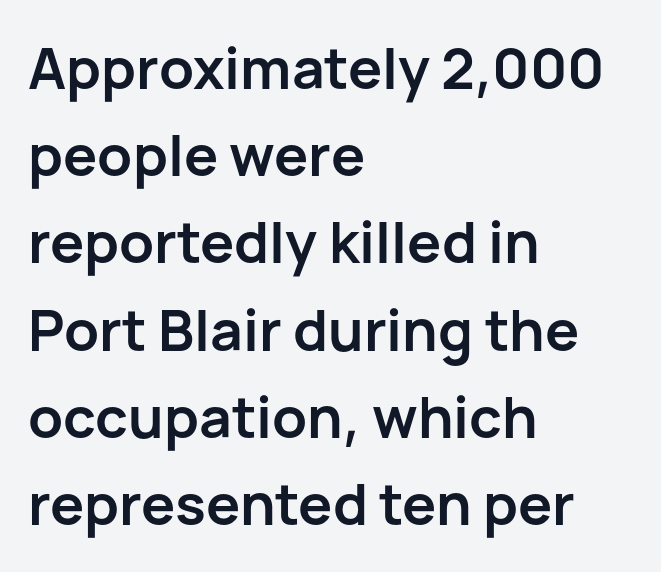
{"serif": "no", "italic": "no", "bold": "yes", "weight": "semibold", "width": "normal", "stroke_contrast": "low", "x_height": "medium", "monospaced": "no", "underline": "no", "align": "left", "line_spacing": "normal", "line_spacing_ratio": 1.53, "letter_spacing": "normal", "letter_spacing_em": 0.0, "glyph_px": 57}
